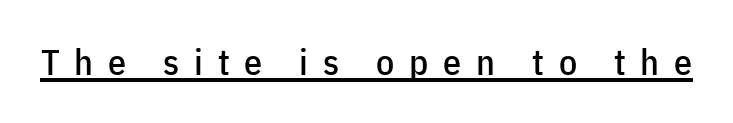
The image shows 36 px condensed sans-serif type, upright; set unusually wide letter spacing (+0.41 em), underlined; low stroke contrast and a medium x-height.
